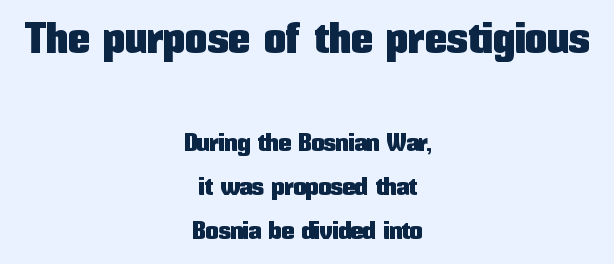
The image shows 44 px condensed sans-serif type, upright; set centered, line spacing 1.76x, normal letter spacing, not underlined; the first (top) block is 1.76x larger; low stroke contrast and a medium x-height.
